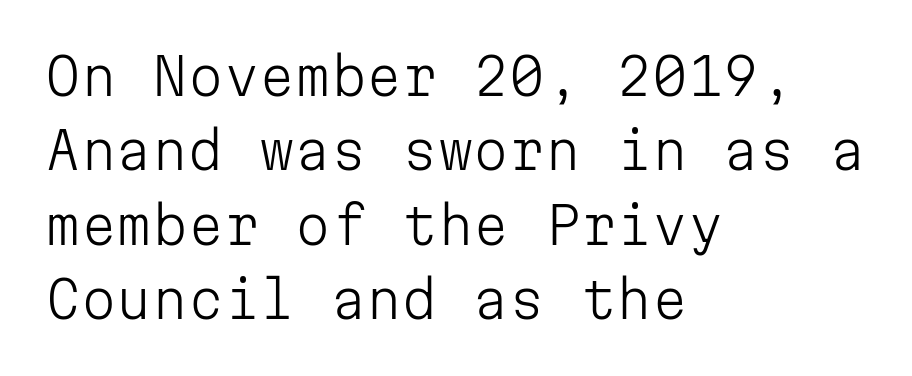
{"serif": "no", "italic": "no", "bold": "no", "weight": "light", "width": "normal", "stroke_contrast": "low", "x_height": "medium", "monospaced": "yes", "underline": "no", "align": "left", "line_spacing": "normal", "line_spacing_ratio": 1.46, "letter_spacing": "normal", "letter_spacing_em": 0.0, "glyph_px": 51}
